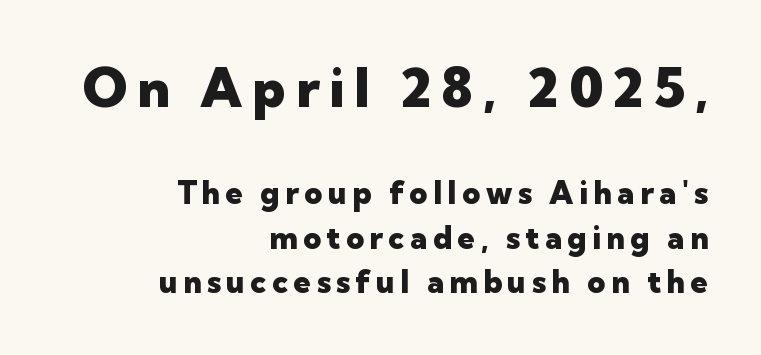
The image shows 54 px heavy sans-serif type, upright; set right-aligned, normal line spacing (1.43x), not underlined; the first (top) block is 1.74x larger; low stroke contrast and a medium x-height.
